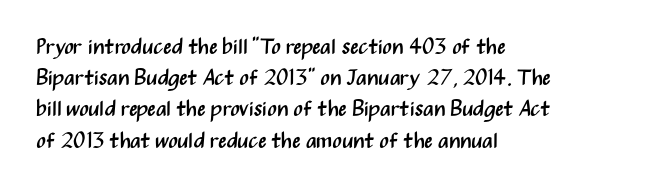
{"italic": "no", "bold": "no", "underline": "no", "align": "left", "line_spacing": "normal", "line_spacing_ratio": 1.42, "letter_spacing": "normal", "letter_spacing_em": 0.0, "glyph_px": 22}
